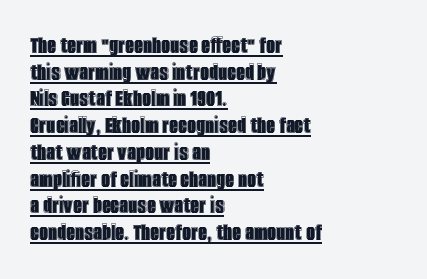
Each line of the rendering has a horizontal stroke beneath the glyphs. Leading: reduced. Posture: straight, roman, zero tilt. Tracking value appears to be zero — textbook default spacing.
